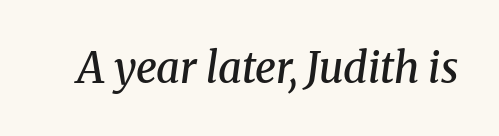
The image shows 42 px semibold serif type, italic (leaning right); set normal letter spacing, not underlined; medium stroke contrast and a medium x-height.
